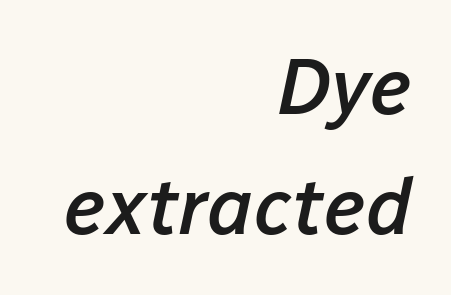
The rendering uses natural spacing where letterforms have individual widths. In terms of letterspacing, this is plain default setting. Each row of text sits above clean, open space. Style check: oblique. The typesetting leans somewhat heavy: a semibold. The rows are spaced the way most documents space them.
